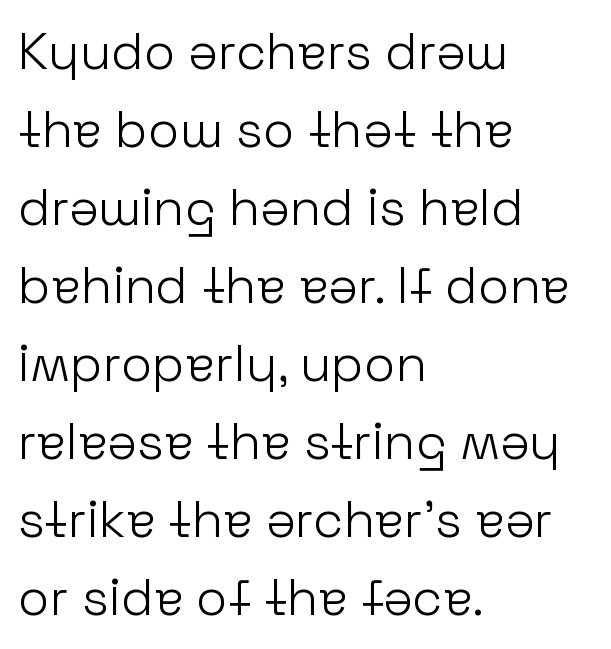
{"serif": "no", "italic": "no", "bold": "no", "weight": "light", "width": "normal", "stroke_contrast": "low", "x_height": "medium", "monospaced": "no", "underline": "no", "align": "left", "line_spacing": "normal", "line_spacing_ratio": 1.53, "letter_spacing": "normal", "letter_spacing_em": 0.0, "glyph_px": 51}
